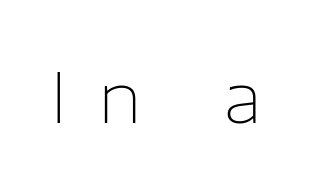
The image shows 70 px thin sans-serif type, upright; set unusually wide letter spacing (+0.44 em), not underlined; low stroke contrast and a medium x-height.
